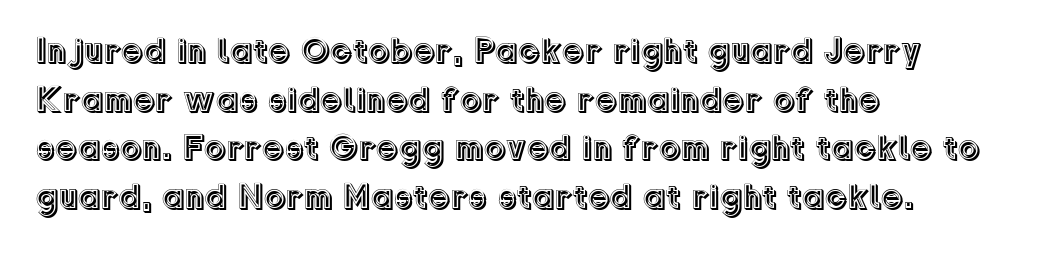
The image shows 35 px text type, upright; set left-aligned, normal line spacing (1.39x), normal letter spacing, not underlined; a medium x-height.
